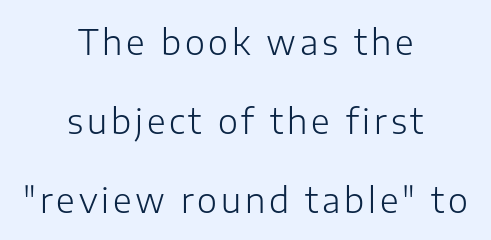
{"serif": "no", "italic": "no", "bold": "no", "weight": "light", "width": "normal", "stroke_contrast": "low", "x_height": "medium", "monospaced": "no", "underline": "no", "align": "center", "line_spacing": "loose", "line_spacing_ratio": 2.32, "glyph_px": 34}
